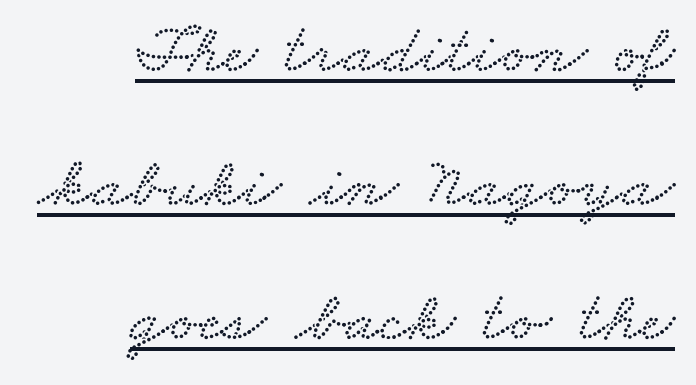
The image shows 71 px wide type; set right-aligned, line spacing 1.89x, normal letter spacing, underlined; low stroke contrast and a small x-height.
